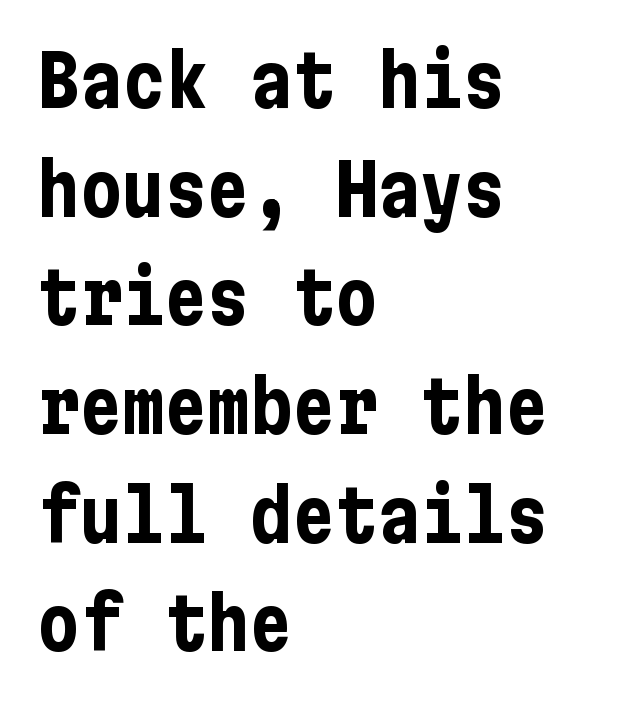
{"serif": "no", "italic": "no", "bold": "yes", "weight": "bold", "width": "condensed", "stroke_contrast": "low", "x_height": "medium", "underline": "no", "align": "left", "line_spacing": "normal", "line_spacing_ratio": 1.53, "letter_spacing": "normal", "letter_spacing_em": 0.0, "glyph_px": 71}
